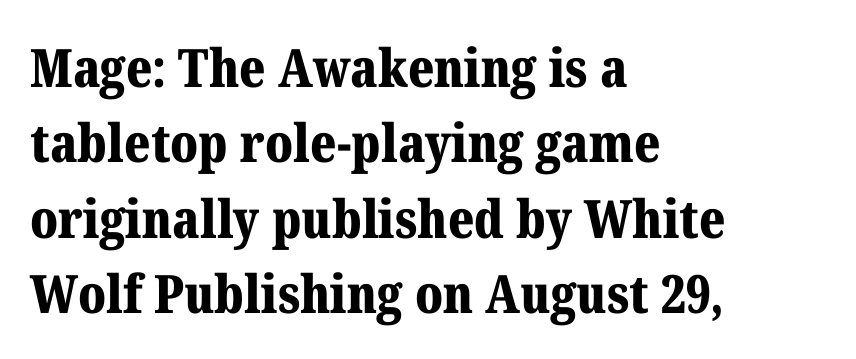
Q: Is the text bold? A: Yes.
Q: Is the text italic (slanted)? A: No, it is upright.
Q: Is the typeface a serif or a sans-serif typeface? A: Serif.
Q: Is the text underlined? A: No.
Q: How is the paragraph aligned? A: Left-aligned.
Q: Is the spacing between letters normal or unusually wide? A: Normal.
Q: Is the spacing between lines tight, normal or loose? A: Normal.
Q: Width (condensed, normal, or wide)? A: Normal.
Q: Stroke contrast? A: Medium.
Q: x-height? A: Medium.
Q: Monospaced? A: No.
